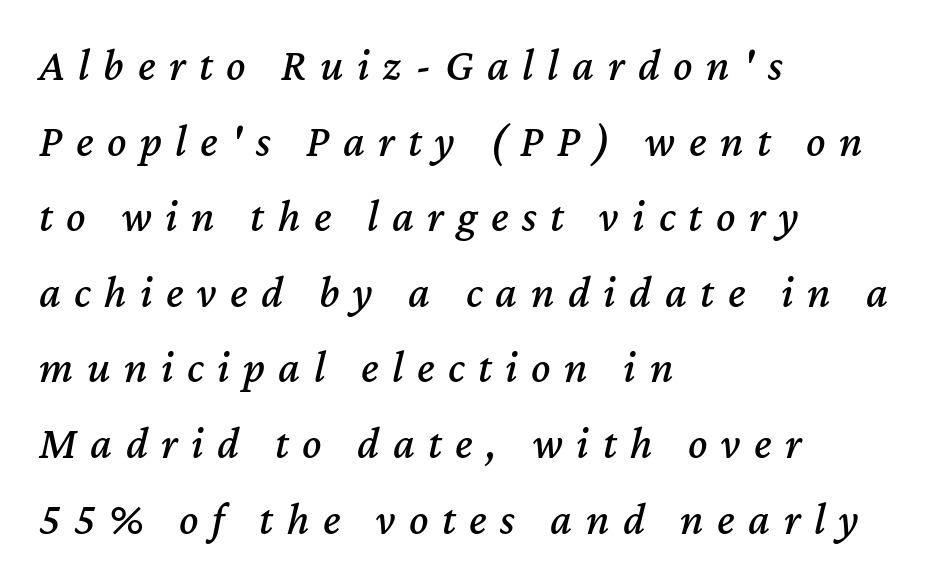
The face used here is rendered with a markedly widened letterfit. Does the leading feel generous? No, just average. The letters advance in unequal steps, a hallmark of proportional type. Check the space under the baseline: it is left empty. The paragraph has a hard left edge and a soft right edge. The passage shown leans; its letterforms are oblique.
